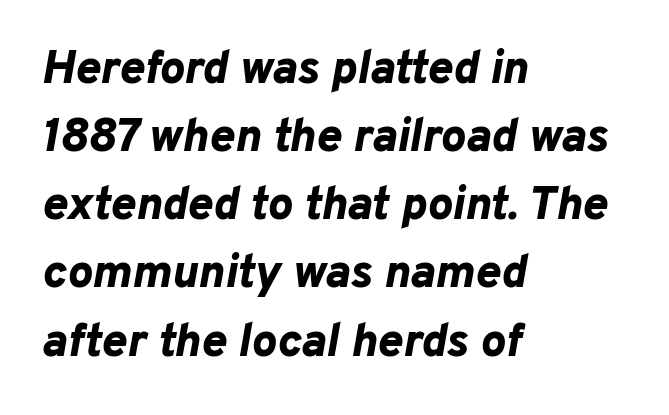
The image shows 47 px bold type, italic (leaning right); set left-aligned, normal line spacing (1.45x), normal letter spacing, not underlined; low stroke contrast and a medium x-height.
